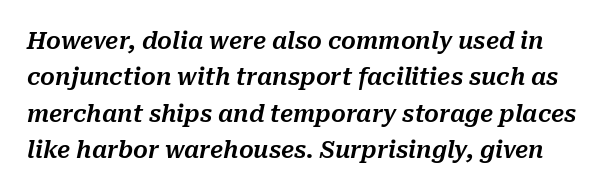
The image shows 23 px text type, italic (leaning right); set normal line spacing (1.58x), normal letter spacing, not underlined.
